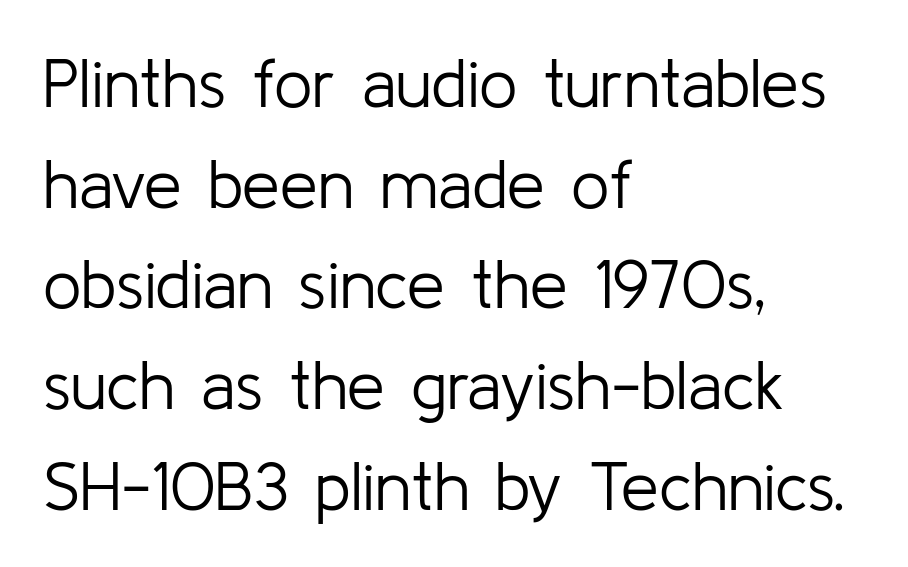
{"serif": "no", "italic": "no", "bold": "no", "weight": "light", "width": "normal", "stroke_contrast": "low", "x_height": "medium", "monospaced": "no", "underline": "no", "align": "left", "line_spacing": "normal", "line_spacing_ratio": 1.48, "letter_spacing": "normal", "letter_spacing_em": 0.0, "glyph_px": 68}
